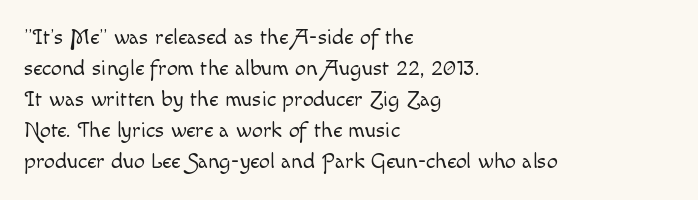
The image shows 22 px text type, upright; set left-aligned, normal line spacing (1.41x), normal letter spacing, not underlined.
